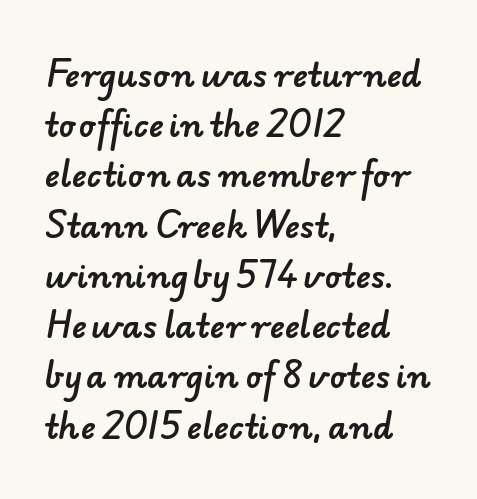
A typesetter would call this proportional, since set widths differ per character. Horizontally, the lines are justified to the leading edge only. What's the leading like? Ordinary, nothing unusual. Tracking value appears to be zero — textbook default spacing. Decoration check: the copy has no underline. Each letter's strokes conclude bluntly, with no projecting serifs.
